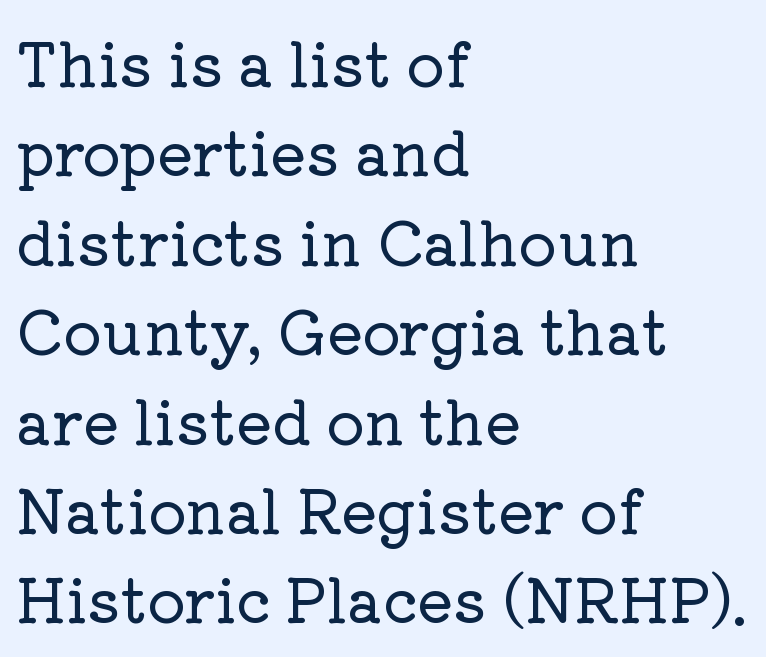
The letters advance in unequal steps, a hallmark of proportional type. The space beneath each line is pristine and unruled. Observe the ordinary spacing: letters are neighbours, not strangers. A serif font was chosen for this passage. The paragraph shown leans on its left margin.
